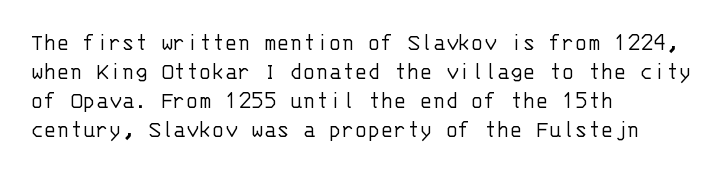
{"italic": "no", "bold": "no", "underline": "no", "align": "left", "line_spacing_ratio": 1.21, "letter_spacing": "normal", "letter_spacing_em": 0.0, "glyph_px": 24}
